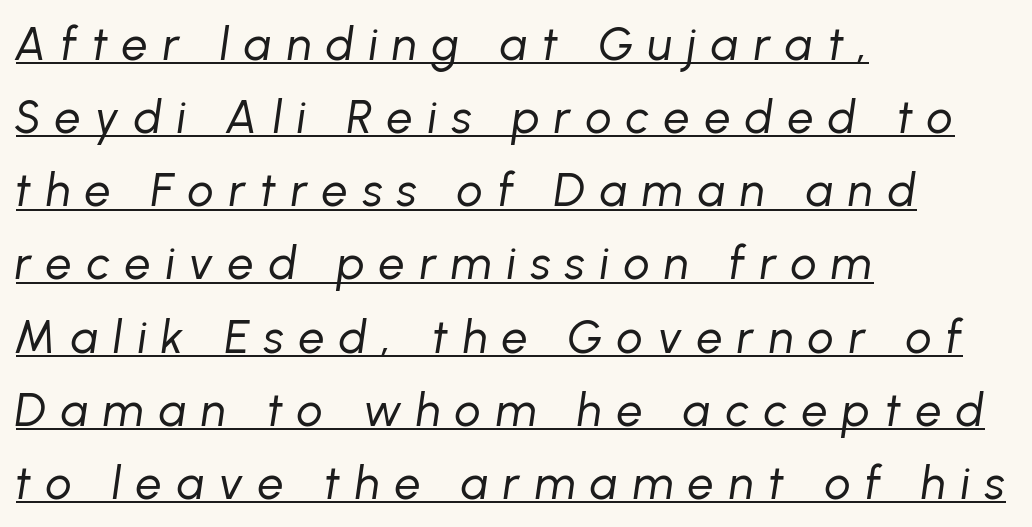
The image shows 46 px regular-weight type, italic (leaning right); set left-aligned, normal line spacing (1.59x), unusually wide letter spacing (+0.32 em), underlined; low stroke contrast and a medium x-height.
